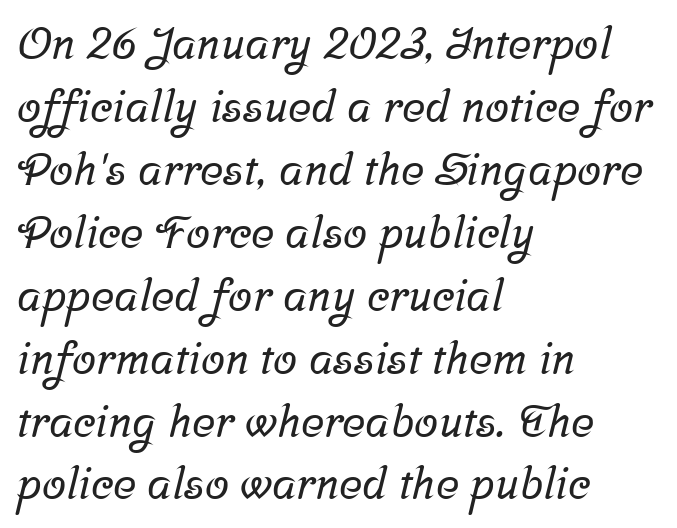
Q: Is the text underlined? A: No.
Q: How is the paragraph aligned? A: Left-aligned.
Q: Is the spacing between letters normal or unusually wide? A: Normal.
Q: Is the spacing between lines tight, normal or loose? A: Normal.
Q: Width (condensed, normal, or wide)? A: Normal.
Q: Stroke contrast? A: Low.
Q: x-height? A: Medium.
Q: Monospaced? A: No.
